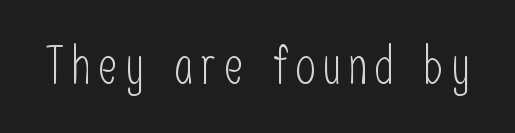
Q: Is the text bold? A: No.
Q: Is the text italic (slanted)? A: No, it is upright.
Q: Is the typeface a serif or a sans-serif typeface? A: Sans-serif.
Q: Is the text underlined? A: No.
Q: Width (condensed, normal, or wide)? A: Condensed.
Q: Stroke contrast? A: Low.
Q: x-height? A: Medium.
Q: Monospaced? A: No.
